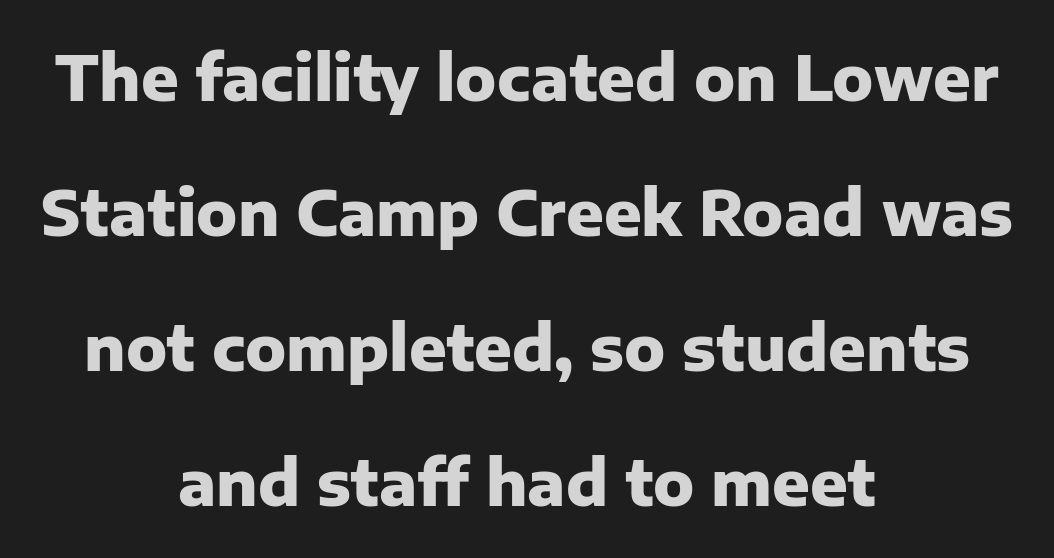
Q: Is the text bold? A: Yes.
Q: Is the text italic (slanted)? A: No, it is upright.
Q: Is the typeface a serif or a sans-serif typeface? A: Sans-serif.
Q: Is the text underlined? A: No.
Q: How is the paragraph aligned? A: Centered.
Q: Is the spacing between letters normal or unusually wide? A: Normal.
Q: Is the spacing between lines tight, normal or loose? A: Loose.
Q: Width (condensed, normal, or wide)? A: Normal.
Q: Stroke contrast? A: Low.
Q: x-height? A: Medium.
Q: Monospaced? A: No.
